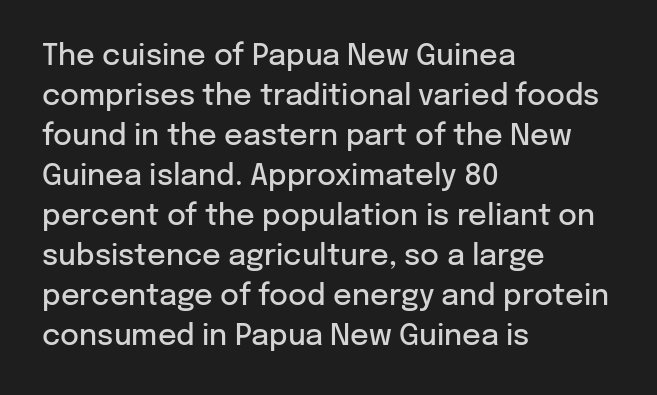
These lines carry some extra weight — a demibold, not a full bold. Successive baselines arrive at the customary interval. Character widths vary here, with narrow letters taking less room than wide ones. Plain, unruled lines of type.
